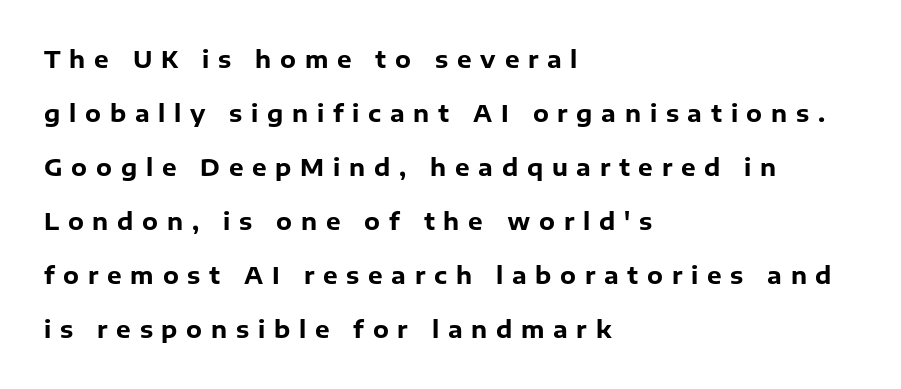
{"italic": "no", "bold": "yes", "underline": "no", "align": "left", "line_spacing": "loose", "line_spacing_ratio": 2.35, "letter_spacing": "wide", "letter_spacing_em": 0.38, "glyph_px": 23}
